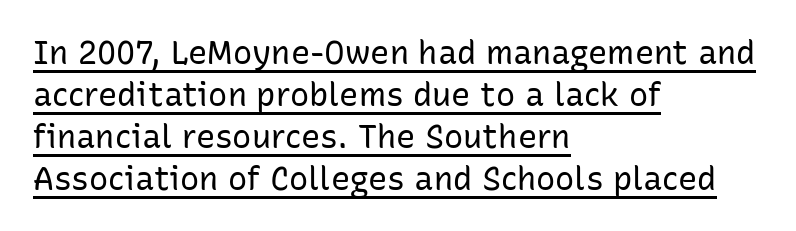
Q: Is the text bold? A: No.
Q: Is the text italic (slanted)? A: No, it is upright.
Q: Is the typeface a serif or a sans-serif typeface? A: Sans-serif.
Q: Is the text underlined? A: Yes.
Q: How is the paragraph aligned? A: Left-aligned.
Q: Is the spacing between letters normal or unusually wide? A: Normal.
Q: Is the spacing between lines tight, normal or loose? A: Normal.
Q: Width (condensed, normal, or wide)? A: Normal.
Q: Stroke contrast? A: Low.
Q: x-height? A: Medium.
Q: Monospaced? A: No.
